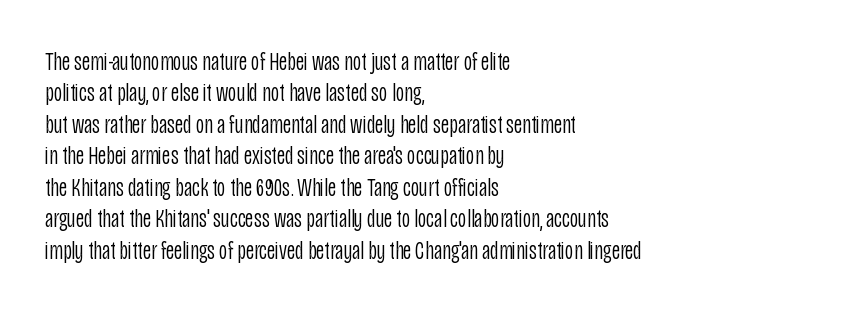
What stands out about the letter spacing? Nothing — it is the standard amount. The rendering anchors every line to the left-hand side. A light-to-regular cut is what we see here. Ordinary non-slanted type is in use.
